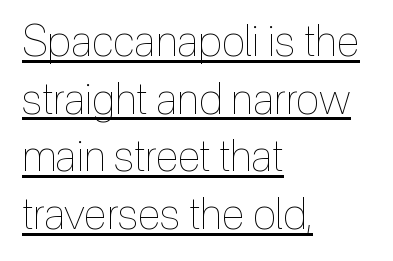
Q: Is the text bold? A: No.
Q: Is the text italic (slanted)? A: No, it is upright.
Q: Is the text underlined? A: Yes.
Q: How is the paragraph aligned? A: Left-aligned.
Q: Is the spacing between letters normal or unusually wide? A: Normal.
Q: Is the spacing between lines tight, normal or loose? A: Normal.
Q: Width (condensed, normal, or wide)? A: Condensed.
Q: x-height? A: Medium.
Q: Monospaced? A: No.
